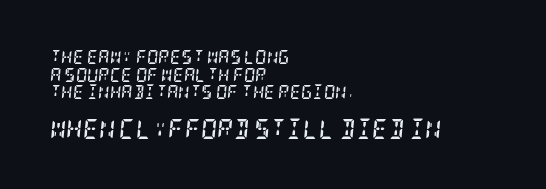
Q: Is the text bold? A: Yes.
Q: Is the text italic (slanted)? A: Yes, it leans right by about 5 degrees.
Q: Is the text underlined? A: No.
Q: How is the paragraph aligned? A: Left-aligned.
Q: Is the spacing between letters normal or unusually wide? A: Normal.
Q: Is the spacing between lines tight, normal or loose? A: Normal.
Q: Which block of text is set in a larger size, the first (top) or the second (bottom)? A: The second (bottom) one.
